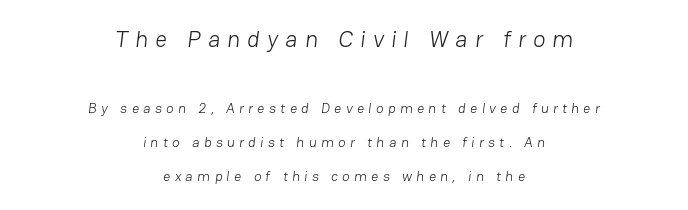
{"bold": "no", "underline": "no", "align": "center", "line_spacing": "loose", "line_spacing_ratio": 2.44, "letter_spacing": "wide", "letter_spacing_em": 0.31, "larger_block": "first", "size_ratio": 1.64, "glyph_px": 23}
